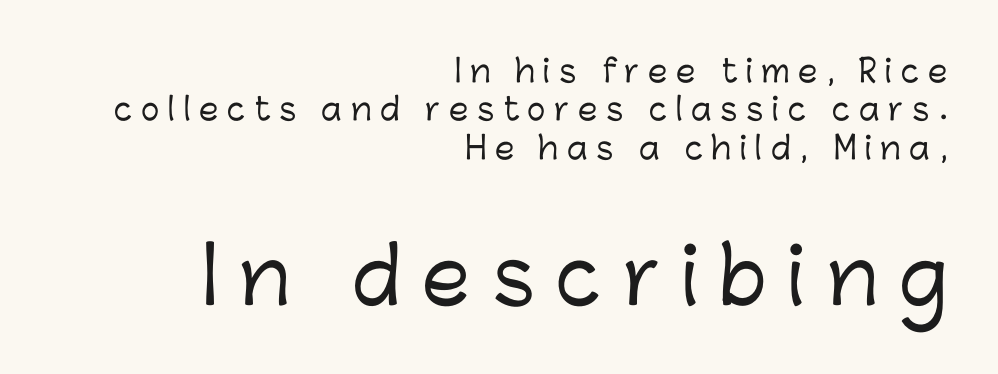
The image shows 77 px sans-serif type, upright; set right-aligned, line spacing 1.24x, unusually wide letter spacing (+0.28 em), not underlined; the second (bottom) block is 2.48x larger; low stroke contrast and a medium x-height.
